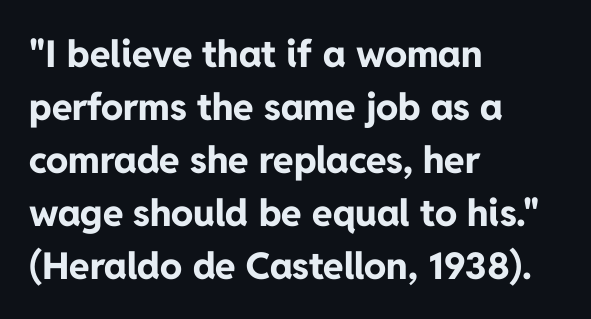
The image shows 37 px bold sans-serif type, upright; set left-aligned, normal line spacing (1.43x), normal letter spacing, not underlined; low stroke contrast and a medium x-height.
